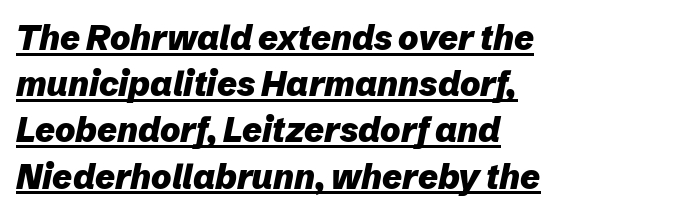
{"italic": "yes", "lean": "right", "slant_degrees": 12, "bold": "yes", "weight": "heavy", "width": "normal", "stroke_contrast": "low", "x_height": "medium", "monospaced": "no", "underline": "yes", "align": "left", "line_spacing": "normal", "line_spacing_ratio": 1.36, "letter_spacing": "normal", "letter_spacing_em": 0.0, "glyph_px": 34}
